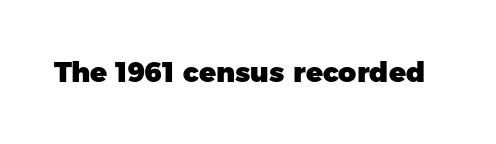
Q: Is the text bold? A: Yes.
Q: Is the text italic (slanted)? A: No, it is upright.
Q: Is the typeface a serif or a sans-serif typeface? A: Sans-serif.
Q: Is the text underlined? A: No.
Q: Is the spacing between letters normal or unusually wide? A: Normal.
Q: Width (condensed, normal, or wide)? A: Normal.
Q: Stroke contrast? A: Low.
Q: x-height? A: Medium.
Q: Monospaced? A: No.
